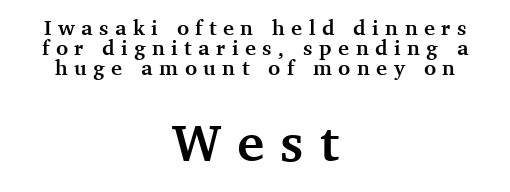
The image shows 52 px semibold serif type, upright; set centered, tight line spacing (0.96x), unusually wide letter spacing (+0.31 em), not underlined; the second (bottom) block is 2.48x larger; medium stroke contrast and a medium x-height.
